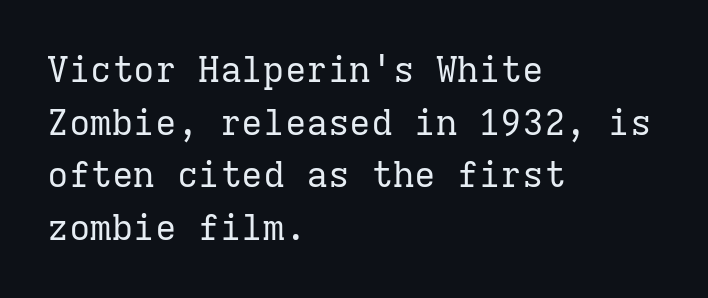
{"serif": "yes", "italic": "no", "bold": "no", "weight": "regular", "width": "normal", "stroke_contrast": "low", "x_height": "medium", "monospaced": "yes", "underline": "no", "align": "left", "line_spacing": "normal", "line_spacing_ratio": 1.46, "letter_spacing": "normal", "letter_spacing_em": 0.0, "glyph_px": 36}
